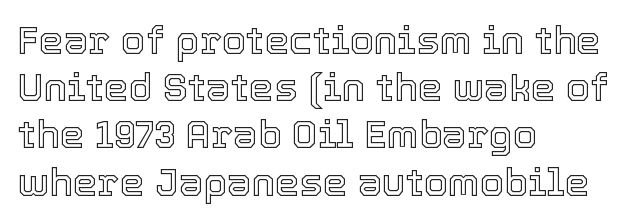
Typeset ragged right — the left edge is the straight one. A typesetter would mark this as roman, not italic. Here the glyphs are tracked normally, forming tight word shapes. Do the characters align in a grid? No, the font is proportional.
